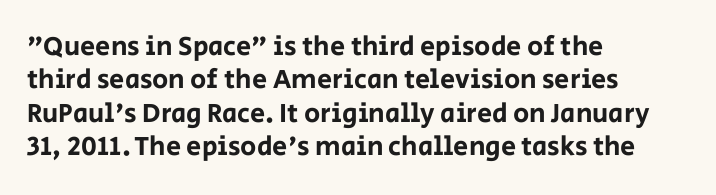
Q: Is the text italic (slanted)? A: No, it is upright.
Q: Is the text underlined? A: No.
Q: How is the paragraph aligned? A: Left-aligned.
Q: Is the spacing between letters normal or unusually wide? A: Normal.
